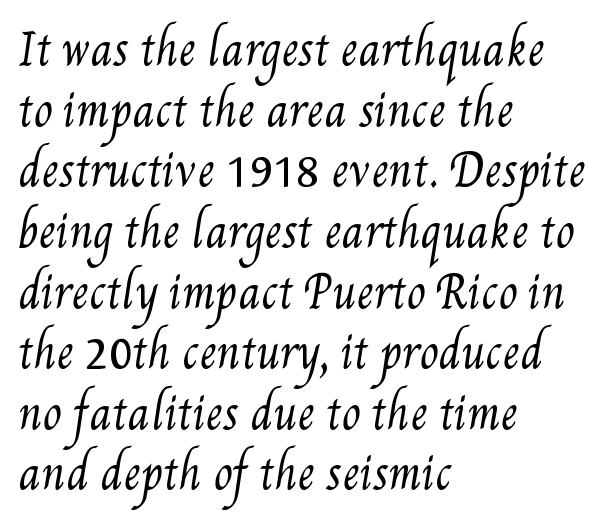
The image shows 43 px regular-weight, condensed type; set left-aligned, normal line spacing (1.41x), normal letter spacing, not underlined; medium stroke contrast and a small x-height.
